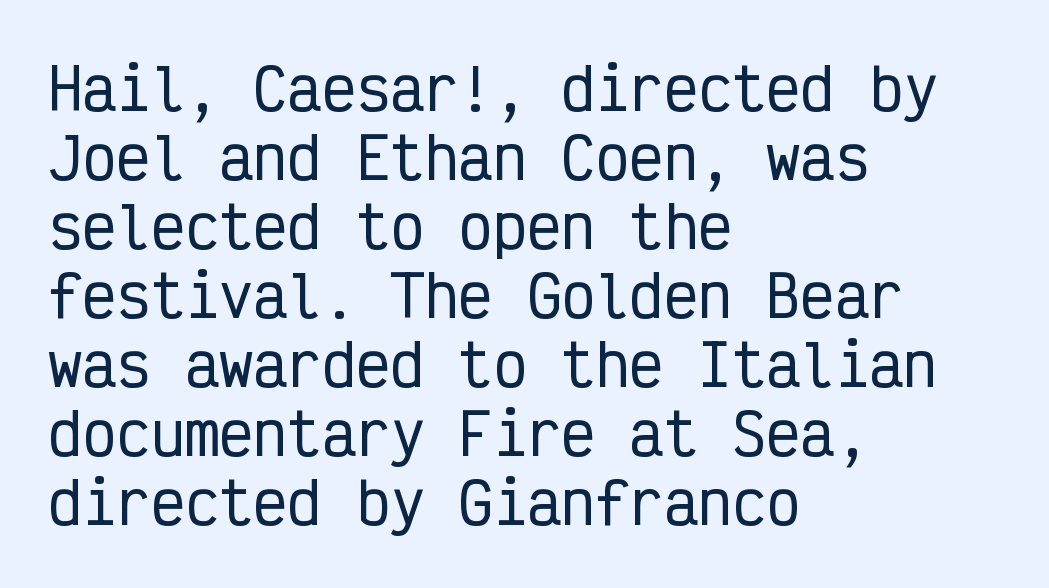
The image shows 57 px condensed sans-serif type, upright, monospaced; set left-aligned, line spacing 1.21x, normal letter spacing, not underlined; low stroke contrast and a medium x-height.
